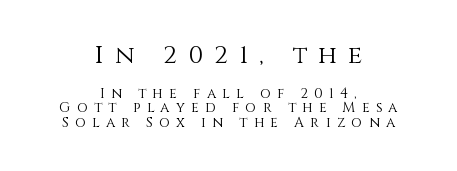
{"italic": "no", "bold": "no", "underline": "no", "align": "center", "line_spacing": "tight", "line_spacing_ratio": 1.03, "letter_spacing": "wide", "letter_spacing_em": 0.45, "larger_block": "first", "size_ratio": 1.79, "glyph_px": 25}
